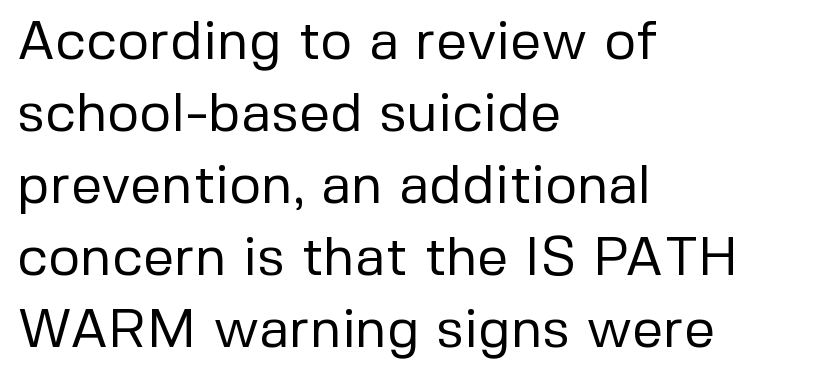
Q: Is the text bold? A: No.
Q: Is the text italic (slanted)? A: No, it is upright.
Q: Is the typeface a serif or a sans-serif typeface? A: Sans-serif.
Q: Is the text underlined? A: No.
Q: How is the paragraph aligned? A: Left-aligned.
Q: Is the spacing between letters normal or unusually wide? A: Normal.
Q: Is the spacing between lines tight, normal or loose? A: Normal.
Q: Width (condensed, normal, or wide)? A: Normal.
Q: Stroke contrast? A: Low.
Q: x-height? A: Medium.
Q: Monospaced? A: No.
